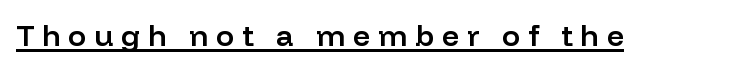
The image shows 30 px semibold sans-serif type, upright; set unusually wide letter spacing (+0.26 em), underlined; low stroke contrast and a medium x-height.
